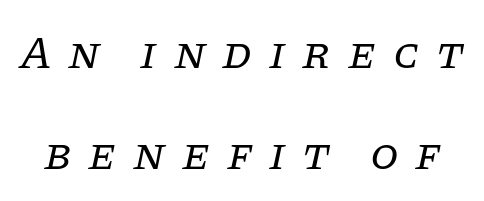
The image shows 46 px regular-weight serif type, italic (leaning right); set loose line spacing (2.2x), unusually wide letter spacing (+0.36 em), not underlined; low stroke contrast and a large x-height.
